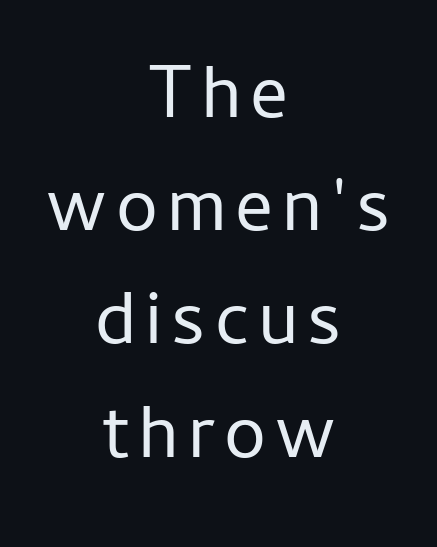
The image shows 75 px regular-weight sans-serif type, upright; set centered, normal line spacing (1.51x), not underlined; low stroke contrast and a medium x-height.
